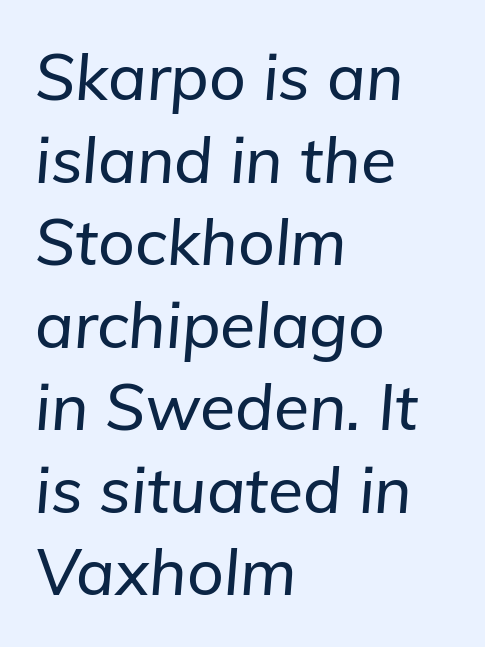
Plain, unruled lines of type. In terms of posture, this sample is oblique. The passage shown is typed in a proportional face where columns would drift. Compared with typical paragraphs, the rows here are spaced about the same. The lines in this sample share a left origin and differ only in where they stop. In terms of letterspacing, this is plain default setting.
